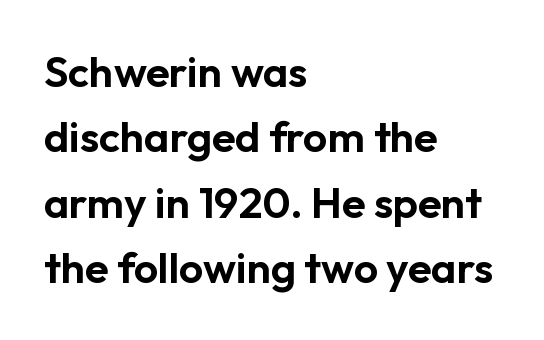
The zone under the glyphs is completely vacant. A typesetter would call this proportional, since set widths differ per character. These lines keep a tight, regular rhythm from letter to letter. Honestly, the row spacing looks completely unremarkable.
